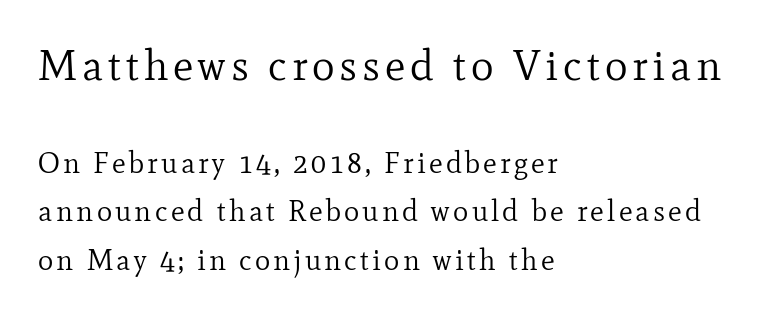
The image shows 43 px regular-weight serif type, upright; set left-aligned, normal line spacing (1.68x), not underlined; the first (top) block is 1.48x larger; low stroke contrast and a small x-height.
